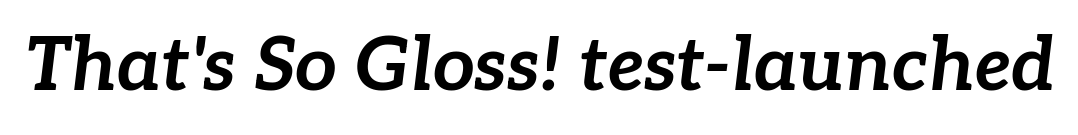
This is heavy type, rendered in bold. Underlining? Definitely not there. This sample uses plain, unmodified letter spacing. A typesetter would call this proportional, since set widths differ per character.
